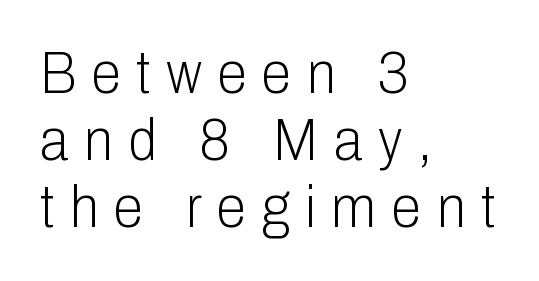
Casual observation: everything's shoved over to the left. Inter-character spacing is expanded well beyond the font's built-in metrics. Quick note: interline space is minimal. Do the letters lean? They stand straight. A bare baseline throughout the passage.
